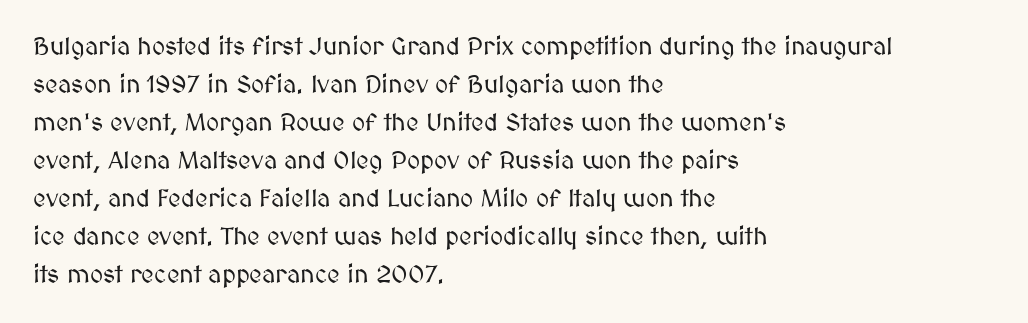
{"italic": "no", "underline": "no", "align": "left", "line_spacing": "normal", "line_spacing_ratio": 1.52, "letter_spacing": "normal", "letter_spacing_em": 0.0, "glyph_px": 25}
